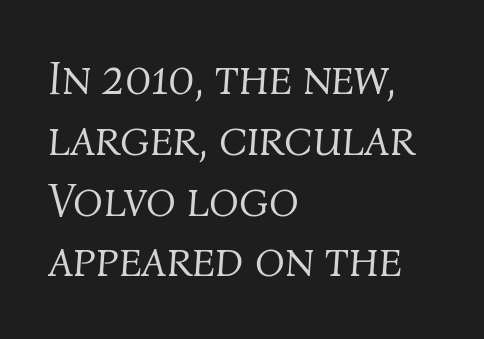
{"italic": "yes", "lean": "right", "slant_degrees": 4, "bold": "no", "weight": "light", "width": "normal", "stroke_contrast": "medium", "x_height": "medium", "monospaced": "no", "underline": "no", "align": "left", "line_spacing_ratio": 1.24, "letter_spacing": "normal", "letter_spacing_em": 0.0, "glyph_px": 49}
